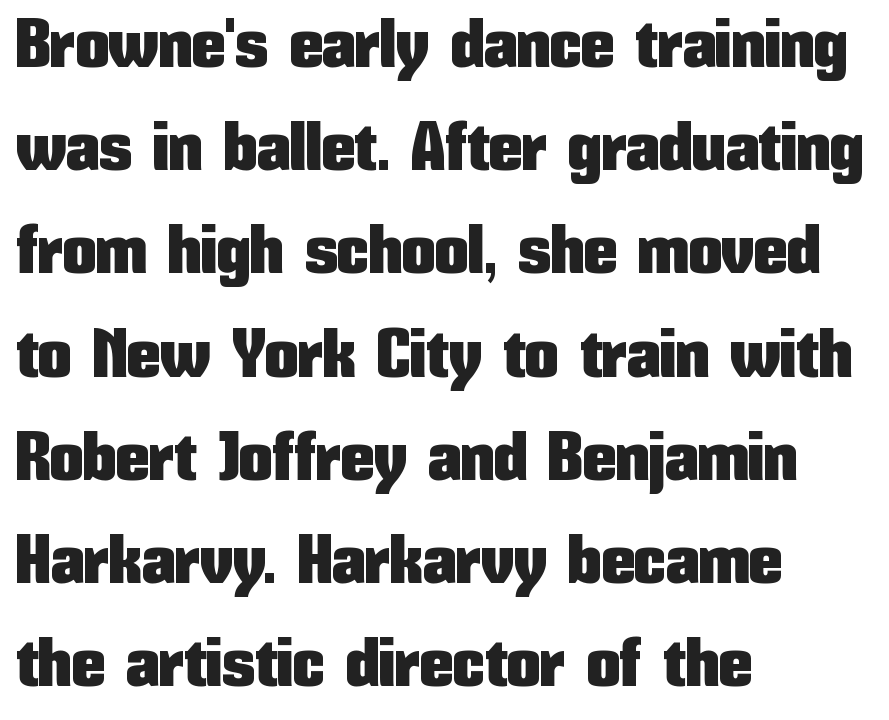
Q: Is the text italic (slanted)? A: No, it is upright.
Q: Is the typeface a serif or a sans-serif typeface? A: Sans-serif.
Q: Is the text underlined? A: No.
Q: How is the paragraph aligned? A: Left-aligned.
Q: Is the spacing between letters normal or unusually wide? A: Normal.
Q: Is the spacing between lines tight, normal or loose? A: Normal.
Q: Width (condensed, normal, or wide)? A: Condensed.
Q: Stroke contrast? A: Low.
Q: x-height? A: Medium.
Q: Monospaced? A: No.
